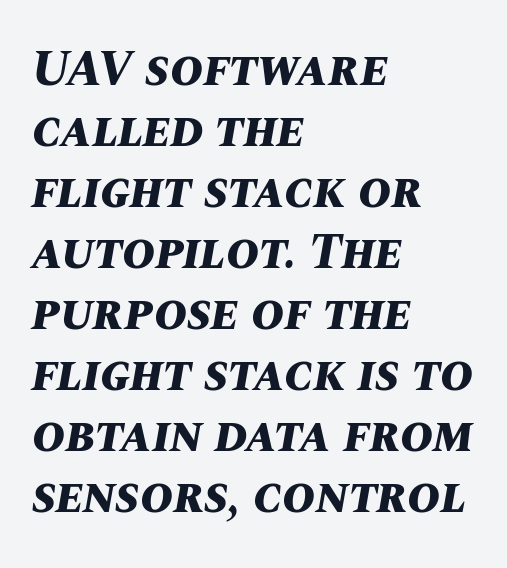
As a designer I'd log this as weight 700, bold. Quick note: italic. No word sits above an underline. A classic flush-left, rag-right setting is used for this passage. The passage shown has conventional tracking throughout.
